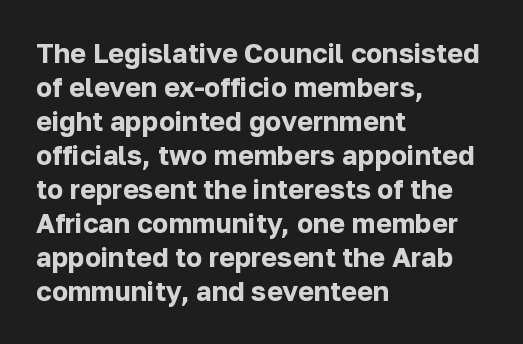
The image shows 27 px bold type, upright; set left-aligned, normal line spacing (1.26x), normal letter spacing, not underlined.
